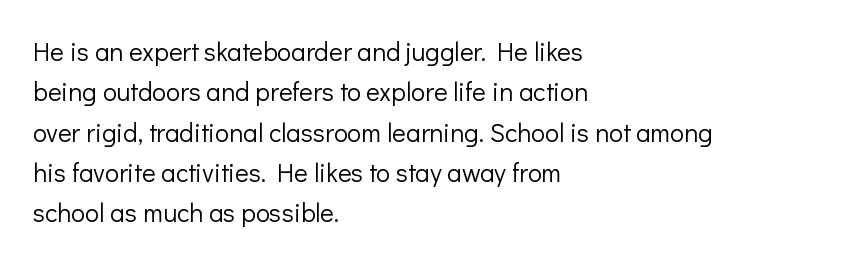
The image shows 26 px text type, upright; set left-aligned, normal line spacing (1.55x), normal letter spacing, not underlined.
